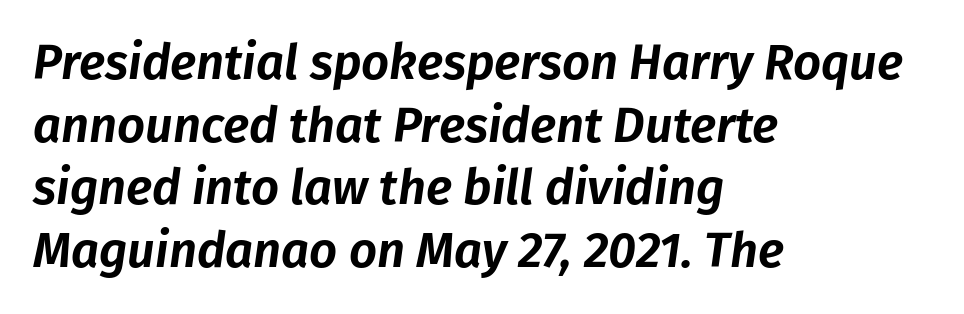
The image shows 49 px text type, italic (leaning right); set left-aligned, normal line spacing (1.28x), normal letter spacing, not underlined; low stroke contrast and a medium x-height.
